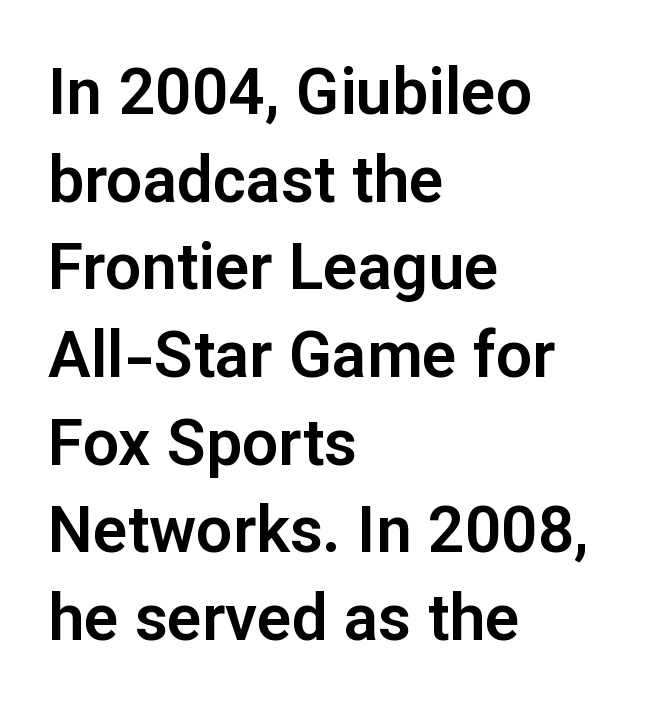
When letters stand straight like this, we call the style roman or upright. These lines are rendered in a variable-pitch font. Nobody touched the tracking dial on this one. Line starts are locked; line ends wander. Regarding leading, the lines here are spaced in the standard way.
